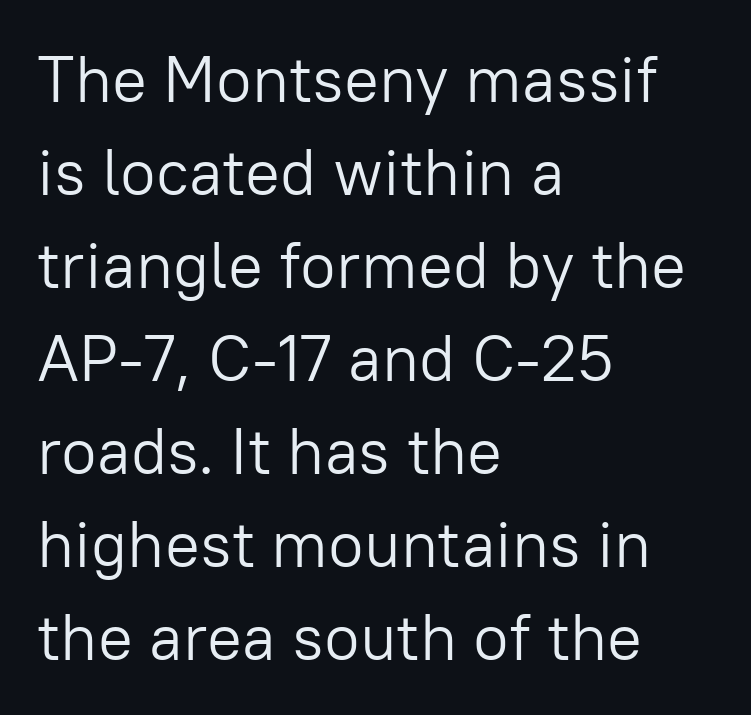
The image shows 65 px light sans-serif type, upright; set left-aligned, normal line spacing (1.43x), normal letter spacing, not underlined; low stroke contrast and a medium x-height.
